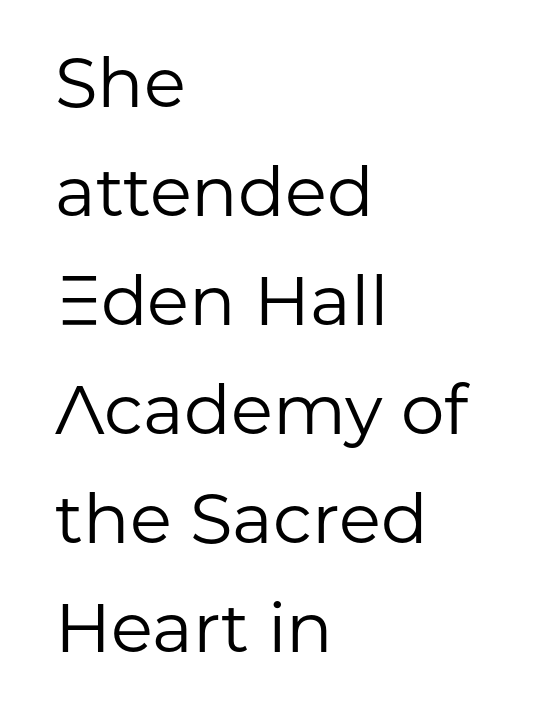
{"serif": "no", "italic": "no", "bold": "no", "weight": "regular", "width": "normal", "stroke_contrast": "low", "x_height": "medium", "monospaced": "no", "underline": "no", "align": "left", "line_spacing": "normal", "line_spacing_ratio": 1.58, "letter_spacing": "normal", "letter_spacing_em": 0.0, "glyph_px": 69}
